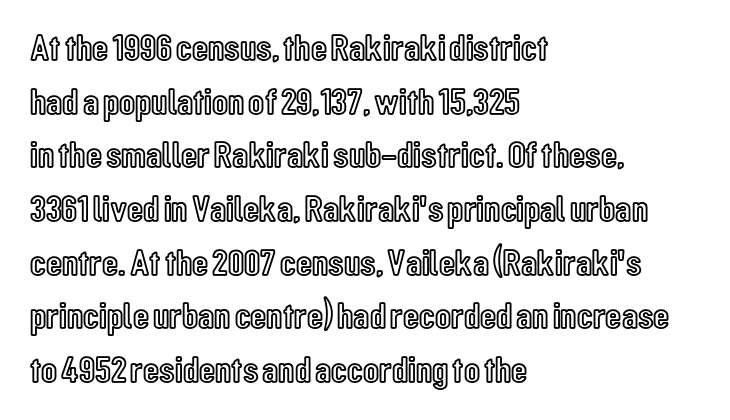
The image shows 37 px condensed type, upright; set left-aligned, normal line spacing (1.45x), normal letter spacing, not underlined; a medium x-height.
